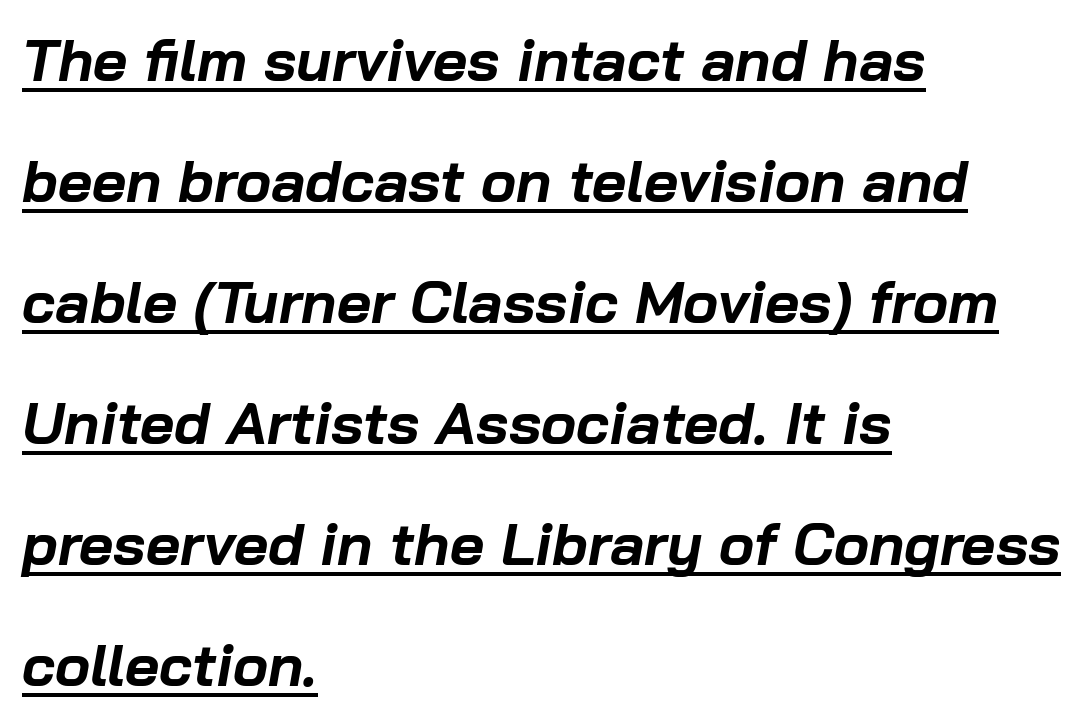
Q: Is the text bold? A: Yes.
Q: Is the text italic (slanted)? A: Yes, it leans right by about 10 degrees.
Q: Is the text underlined? A: Yes.
Q: How is the paragraph aligned? A: Left-aligned.
Q: Is the spacing between letters normal or unusually wide? A: Normal.
Q: Is the spacing between lines tight, normal or loose? A: Loose.
Q: Width (condensed, normal, or wide)? A: Normal.
Q: Stroke contrast? A: Low.
Q: x-height? A: Medium.
Q: Monospaced? A: No.
